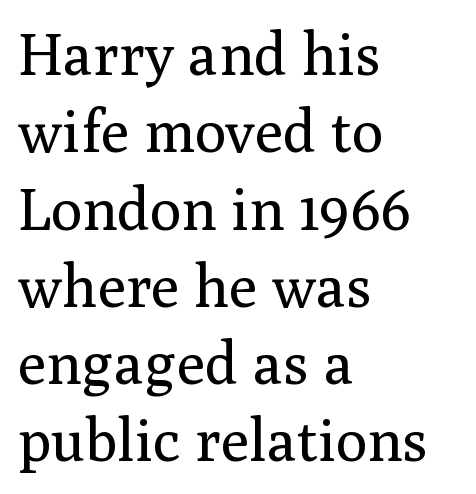
{"serif": "yes", "italic": "no", "bold": "no", "weight": "regular", "width": "normal", "stroke_contrast": "medium", "x_height": "medium", "monospaced": "no", "underline": "no", "align": "left", "line_spacing": "normal", "line_spacing_ratio": 1.31, "letter_spacing": "normal", "letter_spacing_em": 0.0, "glyph_px": 59}
